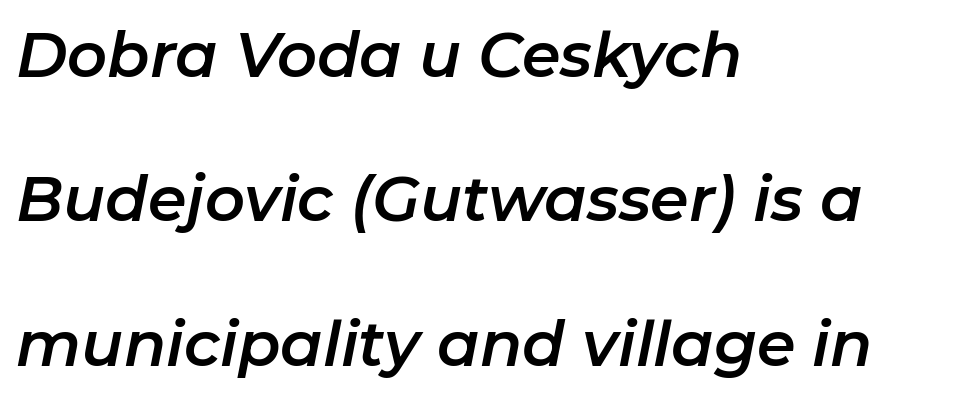
{"italic": "yes", "lean": "right", "slant_degrees": 11, "width": "normal", "stroke_contrast": "low", "x_height": "medium", "monospaced": "no", "underline": "no", "align": "left", "line_spacing": "loose", "line_spacing_ratio": 2.33, "letter_spacing": "normal", "letter_spacing_em": 0.0, "glyph_px": 62}
